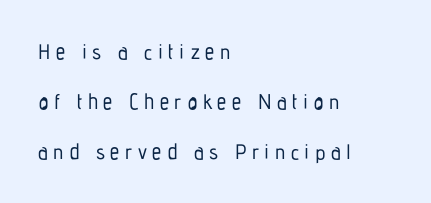
{"italic": "no", "underline": "no", "align": "left", "line_spacing": "loose", "line_spacing_ratio": 2.39, "letter_spacing": "wide", "letter_spacing_em": 0.26, "glyph_px": 21}
